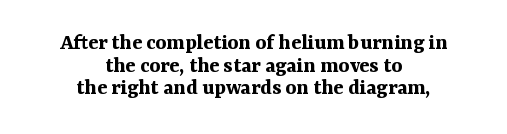
The image shows 23 px bold type, upright; set centered, tight line spacing (0.98x), normal letter spacing, not underlined.
